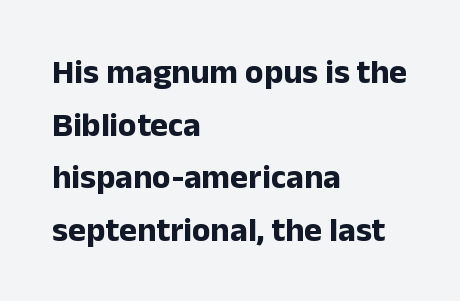
Q: Is the text bold? A: Yes.
Q: Is the text italic (slanted)? A: No, it is upright.
Q: Is the typeface a serif or a sans-serif typeface? A: Sans-serif.
Q: Is the text underlined? A: No.
Q: How is the paragraph aligned? A: Left-aligned.
Q: Is the spacing between letters normal or unusually wide? A: Normal.
Q: Is the spacing between lines tight, normal or loose? A: Normal.
Q: Width (condensed, normal, or wide)? A: Normal.
Q: Stroke contrast? A: Low.
Q: x-height? A: Medium.
Q: Monospaced? A: No.
